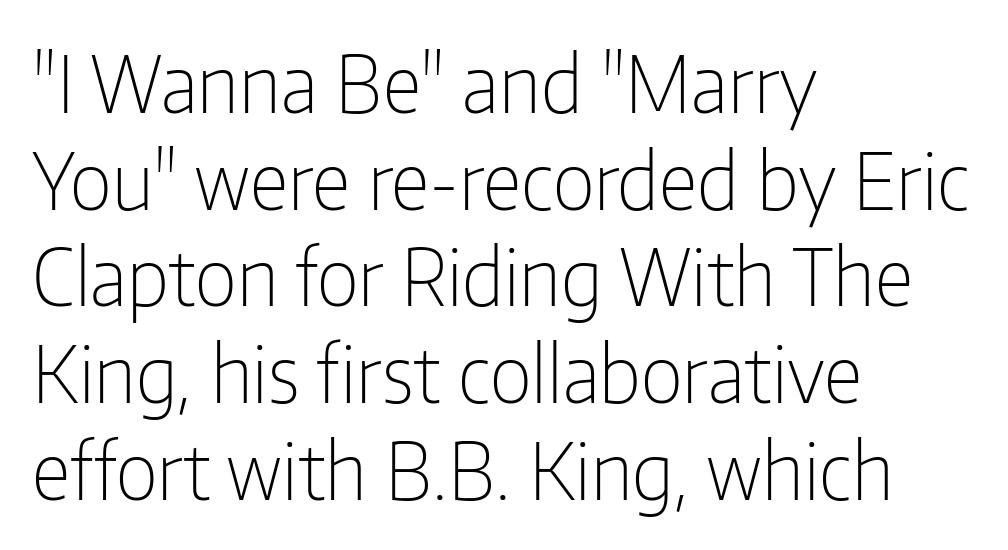
The image shows 78 px light, condensed sans-serif type, upright; set left-aligned, line spacing 1.24x, normal letter spacing, not underlined; low stroke contrast and a medium x-height.
